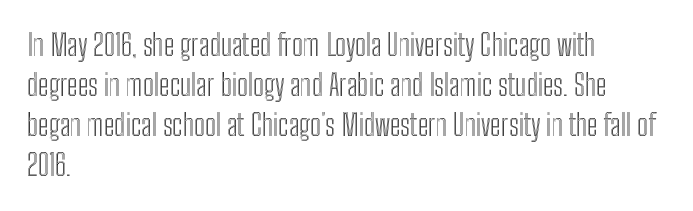
{"italic": "no", "width": "condensed", "x_height": "medium", "monospaced": "no", "underline": "no", "align": "left", "line_spacing": "normal", "line_spacing_ratio": 1.38, "letter_spacing": "normal", "letter_spacing_em": 0.0, "glyph_px": 29}
